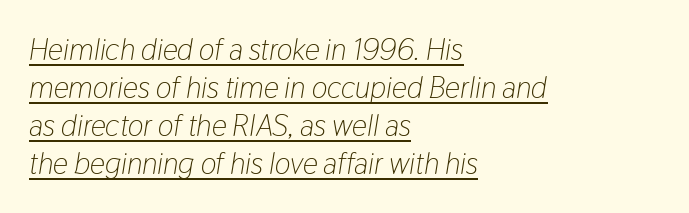
The image shows 30 px light, condensed type, italic (leaning right); set left-aligned, normal line spacing (1.27x), normal letter spacing, underlined; low stroke contrast and a medium x-height.
